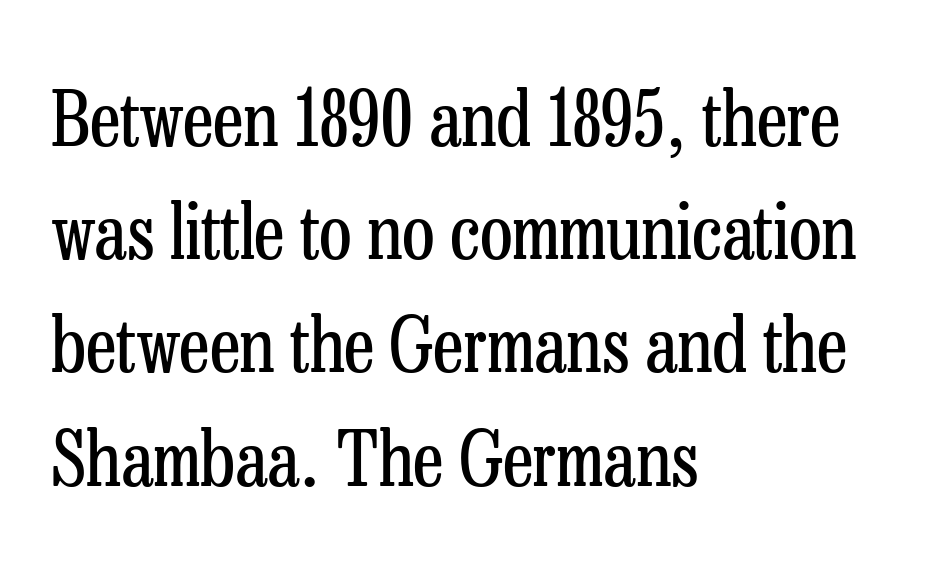
{"serif": "yes", "italic": "no", "bold": "no", "weight": "regular", "width": "condensed", "stroke_contrast": "low", "x_height": "medium", "monospaced": "no", "underline": "no", "align": "left", "line_spacing": "normal", "line_spacing_ratio": 1.49, "letter_spacing": "normal", "letter_spacing_em": 0.0, "glyph_px": 76}
